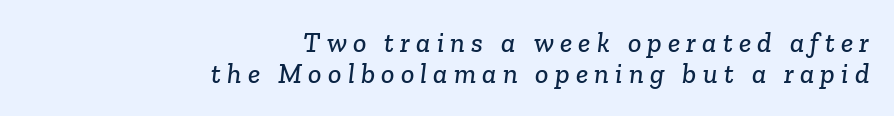
The image shows 28 px serif type; set right-aligned, tight line spacing (1.09x), unusually wide letter spacing (+0.22 em), not underlined; low stroke contrast and a medium x-height.
